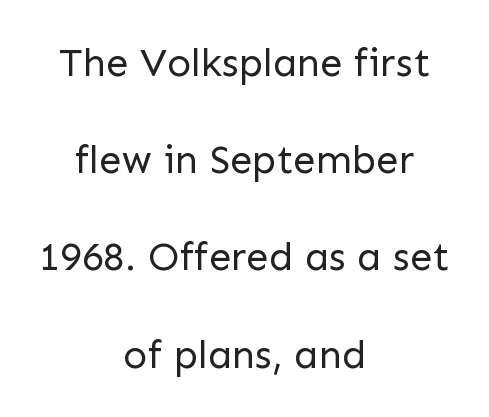
{"serif": "no", "italic": "no", "bold": "no", "weight": "regular", "width": "normal", "stroke_contrast": "low", "x_height": "medium", "monospaced": "no", "underline": "no", "align": "center", "line_spacing": "loose", "line_spacing_ratio": 2.43, "letter_spacing": "normal", "letter_spacing_em": 0.0, "glyph_px": 40}
